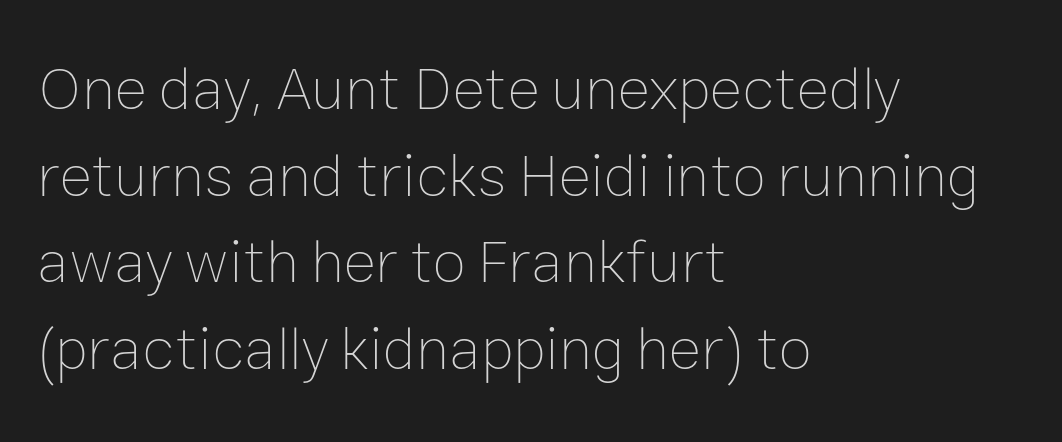
Ordinary non-slanted type is in use. This rendering leaves character spacing at its baseline value. Stems here are at most as thick as an everyday book face. You could not count columns in this text — the font is proportionally spaced. The lines in this sample share a left origin and differ only in where they stop.
